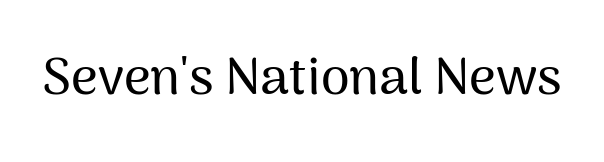
The image shows 52 px sans-serif type, upright; set normal letter spacing, not underlined; medium stroke contrast and a medium x-height.
